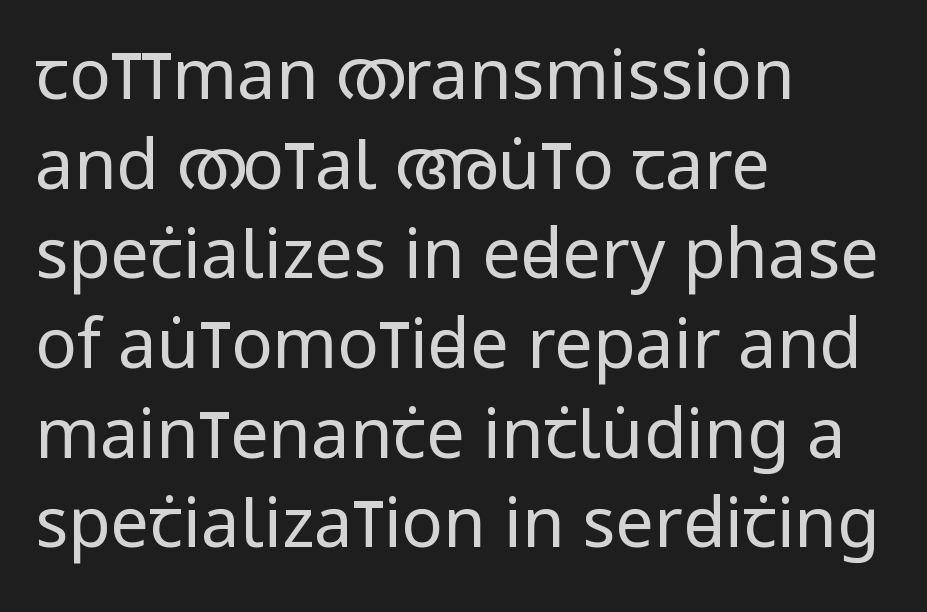
No extra tracking has been applied to these lines. Quick note: interline space is typical. Underline: absent. The typesetting does not lean heavy: it is not bold. Every row of glyphs begins at an identical x-position on the left.
